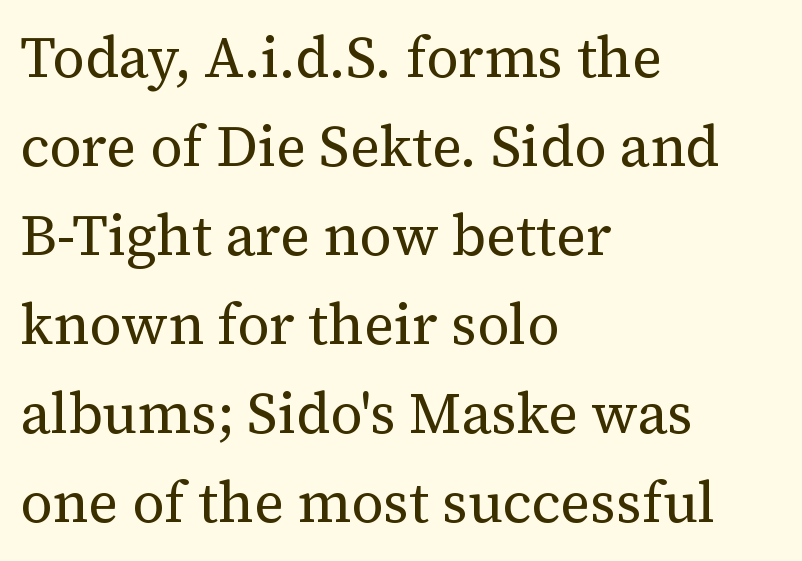
The image shows 57 px regular-weight serif type, upright; set left-aligned, normal line spacing (1.56x), normal letter spacing, not underlined; medium stroke contrast and a medium x-height.
